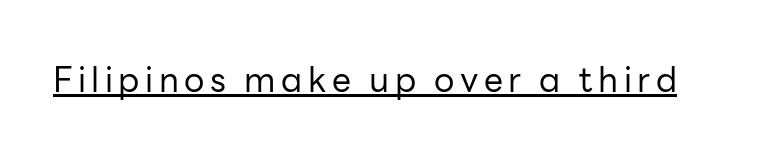
{"serif": "no", "italic": "no", "bold": "no", "weight": "regular", "width": "normal", "stroke_contrast": "low", "x_height": "medium", "monospaced": "no", "underline": "yes", "glyph_px": 34}
